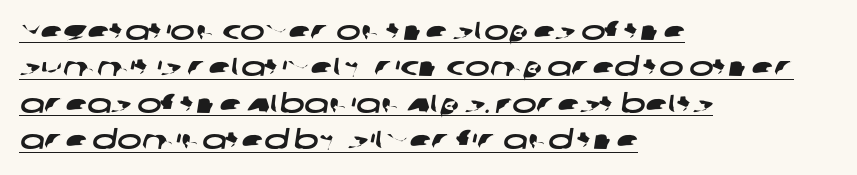
The image shows 26 px text type; set left-aligned, normal line spacing (1.4x), normal letter spacing, underlined.
